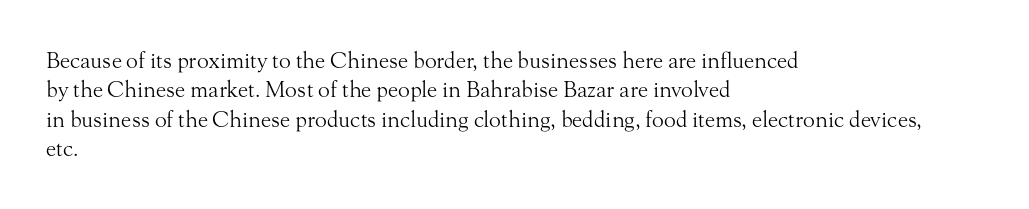
{"italic": "no", "bold": "no", "underline": "no", "align": "left", "line_spacing": "normal", "line_spacing_ratio": 1.33, "letter_spacing": "normal", "letter_spacing_em": 0.0, "glyph_px": 22}
